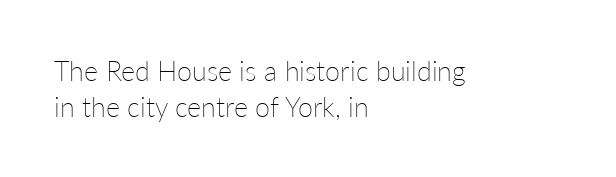
Notice how descenders clear the ascenders below comfortably — that's standard leading. Rule under the text: the space is simply empty. This rendering uses left alignment, leaving the right contour irregular. The type sits square on the baseline with zero lean. The font sits on the lighter half of the weight spectrum, regular included. The gaps between neighbouring characters are ordinary and unremarkable.
